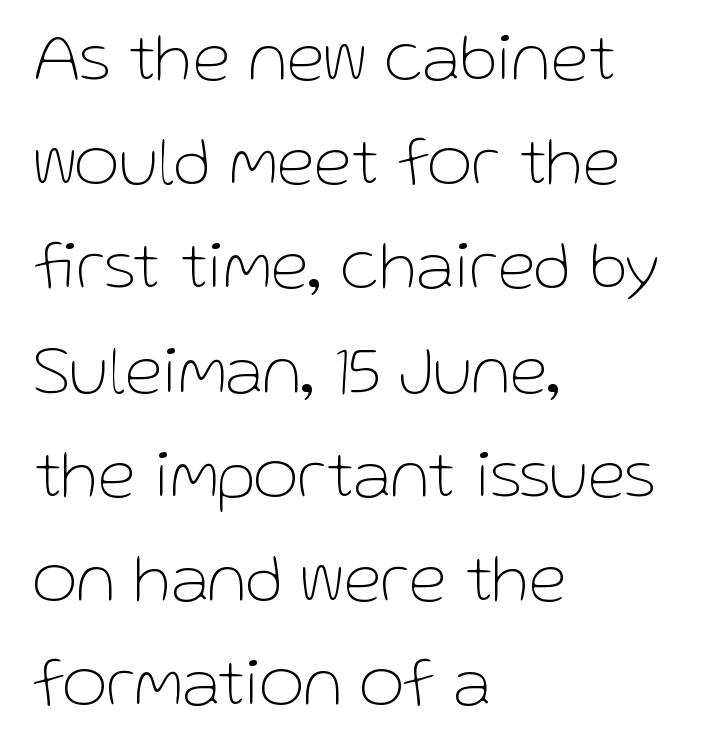
{"serif": "no", "italic": "no", "bold": "no", "weight": "thin", "width": "normal", "stroke_contrast": "low", "x_height": "medium", "monospaced": "no", "underline": "no", "align": "left", "line_spacing": "normal", "line_spacing_ratio": 1.51, "letter_spacing": "normal", "letter_spacing_em": 0.0, "glyph_px": 69}
